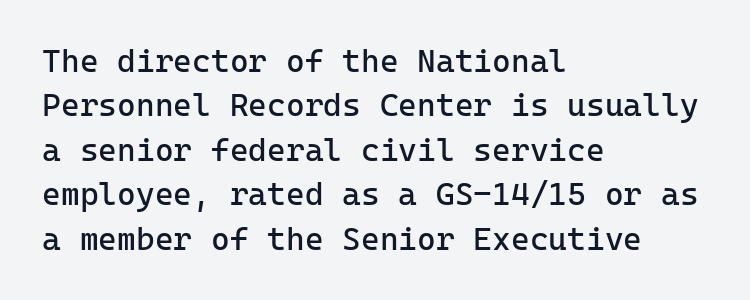
{"serif": "no", "italic": "no", "bold": "no", "weight": "regular", "width": "normal", "stroke_contrast": "low", "x_height": "medium", "underline": "no", "align": "left", "line_spacing": "normal", "line_spacing_ratio": 1.39, "letter_spacing": "normal", "letter_spacing_em": 0.0, "glyph_px": 32}
